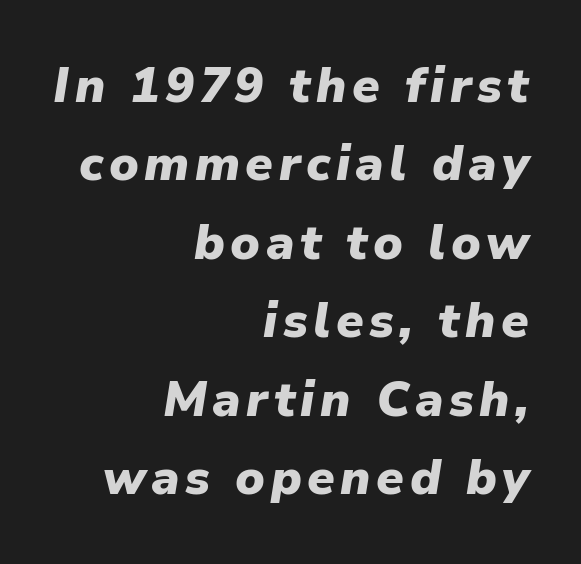
Q: Is the text bold? A: Yes.
Q: Is the text italic (slanted)? A: Yes, it leans right by about 9 degrees.
Q: Is the text underlined? A: No.
Q: How is the paragraph aligned? A: Right-aligned.
Q: Is the spacing between lines tight, normal or loose? A: Normal.
Q: Width (condensed, normal, or wide)? A: Normal.
Q: Stroke contrast? A: Low.
Q: x-height? A: Medium.
Q: Monospaced? A: No.
